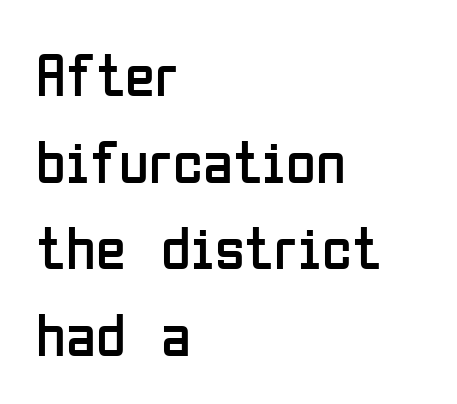
Posture: straight, roman, zero tilt. A typesetter would call this proportional, since set widths differ per character. A student would call this left alignment; a typographer would say flush left, rag right. Check where the strokes stop: nothing finishes them off — pure sans. Counters stay open thanks to moderate or lighter strokes.
